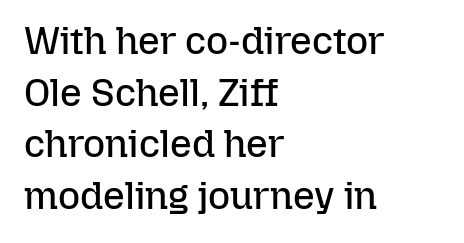
The line texture is even and compact thanks to regular tracking. Leading: standard. Horizontally, the lines are justified to the leading edge only. The specimen omits any rule beneath the text block's lines.
